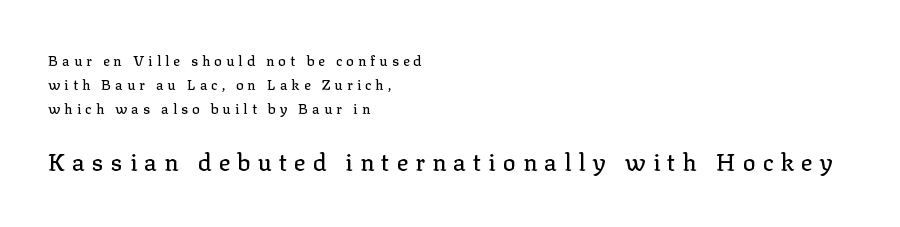
{"italic": "no", "underline": "no", "align": "left", "line_spacing_ratio": 1.73, "letter_spacing": "wide", "letter_spacing_em": 0.29, "larger_block": "second", "size_ratio": 1.71, "glyph_px": 24}
